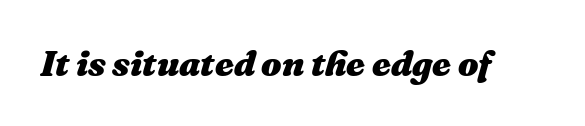
The image shows 36 px heavy type, italic (leaning right); set normal letter spacing, not underlined; medium stroke contrast and a medium x-height.
